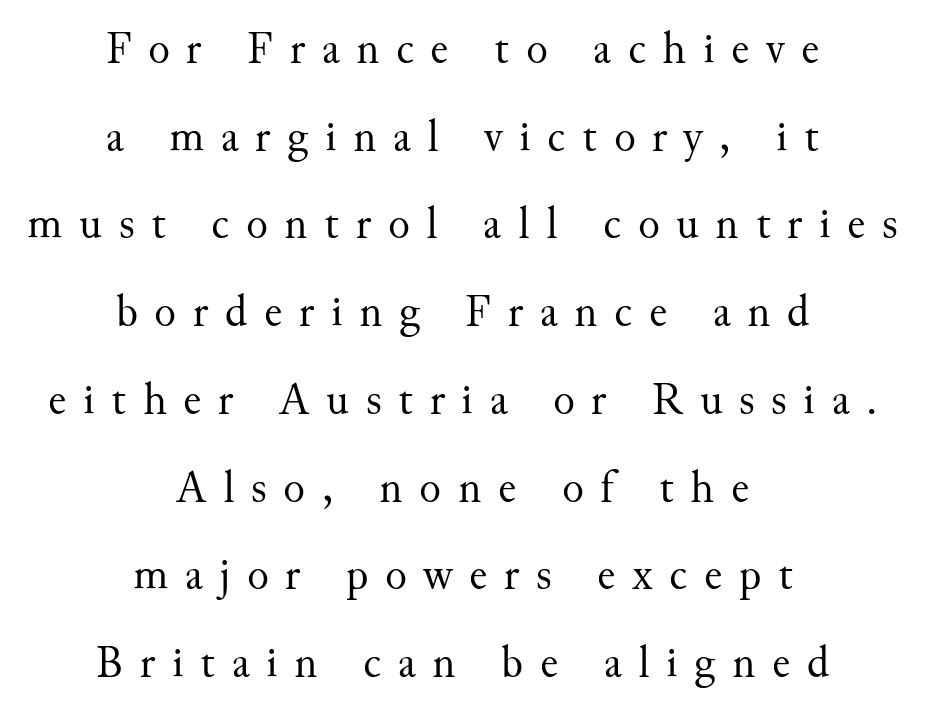
{"serif": "yes", "italic": "no", "bold": "no", "weight": "regular", "width": "normal", "stroke_contrast": "medium", "x_height": "small", "monospaced": "no", "underline": "no", "align": "center", "line_spacing": "loose", "line_spacing_ratio": 1.95, "letter_spacing": "wide", "letter_spacing_em": 0.37, "glyph_px": 45}
